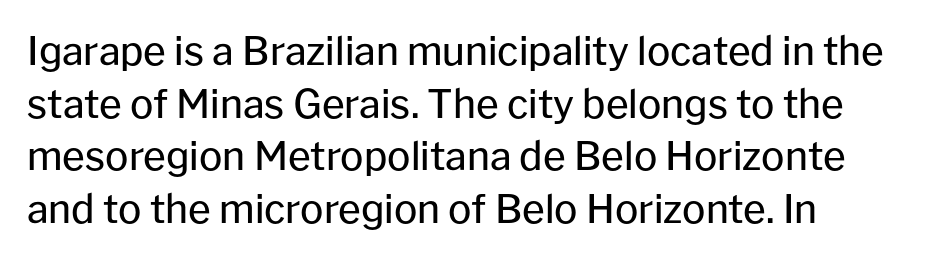
Q: Is the text bold? A: No.
Q: Is the text italic (slanted)? A: No, it is upright.
Q: Is the typeface a serif or a sans-serif typeface? A: Sans-serif.
Q: Is the text underlined? A: No.
Q: How is the paragraph aligned? A: Left-aligned.
Q: Is the spacing between letters normal or unusually wide? A: Normal.
Q: Is the spacing between lines tight, normal or loose? A: Normal.
Q: Width (condensed, normal, or wide)? A: Normal.
Q: Stroke contrast? A: Low.
Q: x-height? A: Medium.
Q: Monospaced? A: No.
